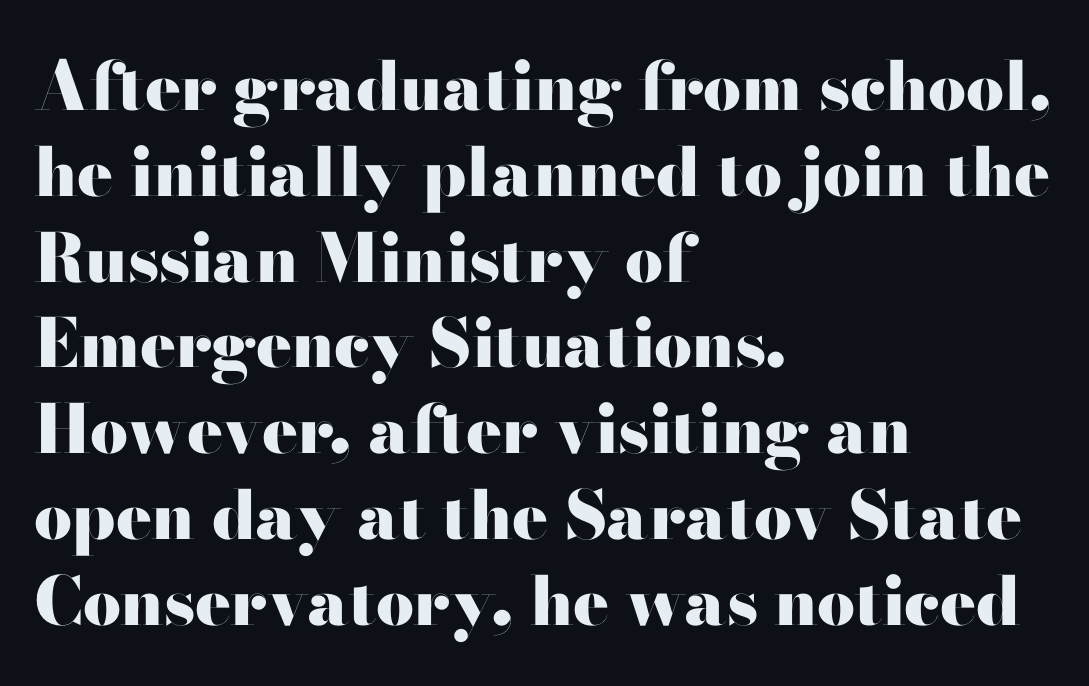
The image shows 67 px heavy, wide sans-serif type, upright; set left-aligned, normal line spacing (1.28x), normal letter spacing, not underlined; high stroke contrast and a small x-height.
